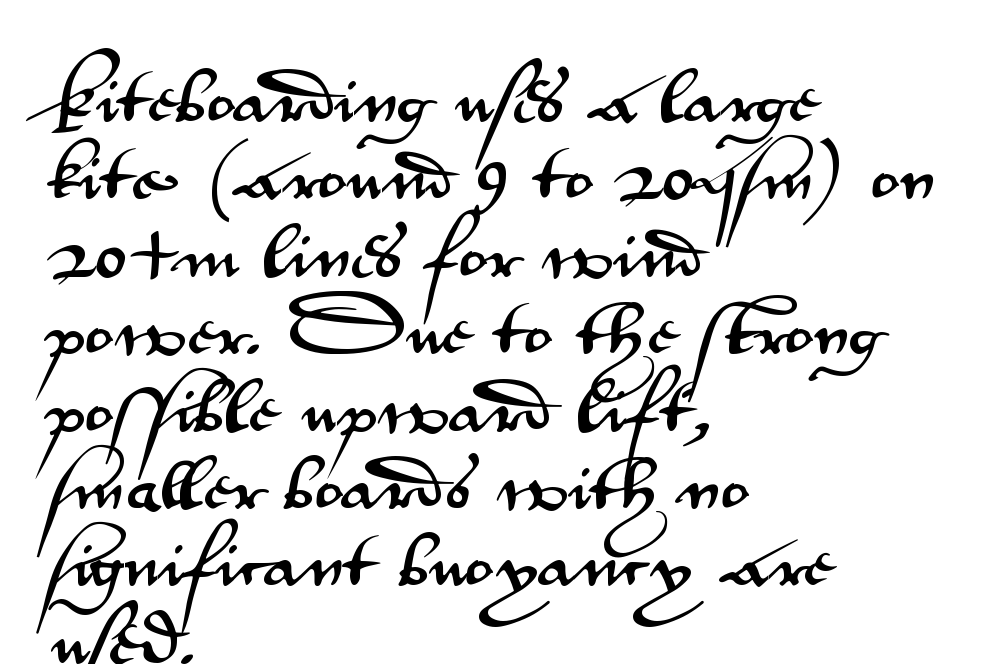
{"serif": "no", "width": "wide", "stroke_contrast": "medium", "x_height": "small", "monospaced": "no", "underline": "no", "align": "left", "line_spacing": "normal", "line_spacing_ratio": 1.29, "letter_spacing": "normal", "letter_spacing_em": 0.0, "glyph_px": 60}
